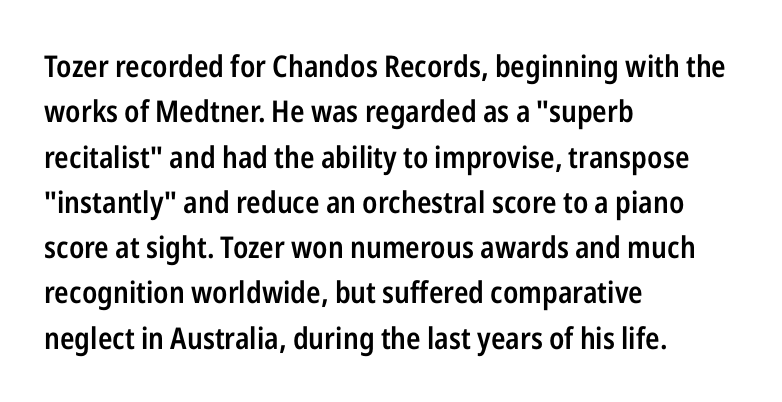
{"serif": "no", "italic": "no", "bold": "semi", "weight": "semibold", "width": "condensed", "stroke_contrast": "low", "x_height": "medium", "monospaced": "no", "underline": "no", "align": "left", "line_spacing": "normal", "line_spacing_ratio": 1.51, "letter_spacing": "normal", "letter_spacing_em": 0.0, "glyph_px": 30}
